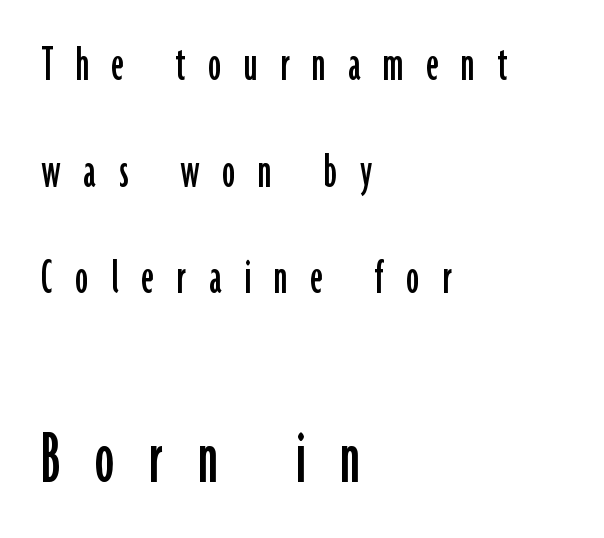
Q: Is the text italic (slanted)? A: No, it is upright.
Q: Is the typeface a serif or a sans-serif typeface? A: Sans-serif.
Q: Is the text underlined? A: No.
Q: How is the paragraph aligned? A: Left-aligned.
Q: Is the spacing between letters normal or unusually wide? A: Unusually wide.
Q: Is the spacing between lines tight, normal or loose? A: Loose.
Q: Which block of text is set in a larger size, the first (top) or the second (bottom)? A: The second (bottom) one.
Q: Width (condensed, normal, or wide)? A: Condensed.
Q: Stroke contrast? A: Low.
Q: x-height? A: Medium.
Q: Monospaced? A: No.
